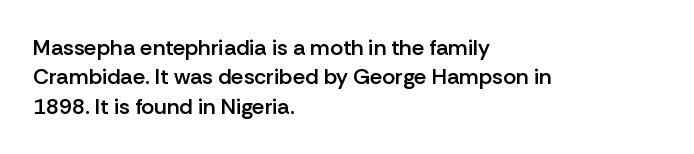
Q: Is the text bold? A: Semi-bold.
Q: Is the text italic (slanted)? A: No, it is upright.
Q: Is the text underlined? A: No.
Q: How is the paragraph aligned? A: Left-aligned.
Q: Is the spacing between letters normal or unusually wide? A: Normal.
Q: Is the spacing between lines tight, normal or loose? A: Normal.
